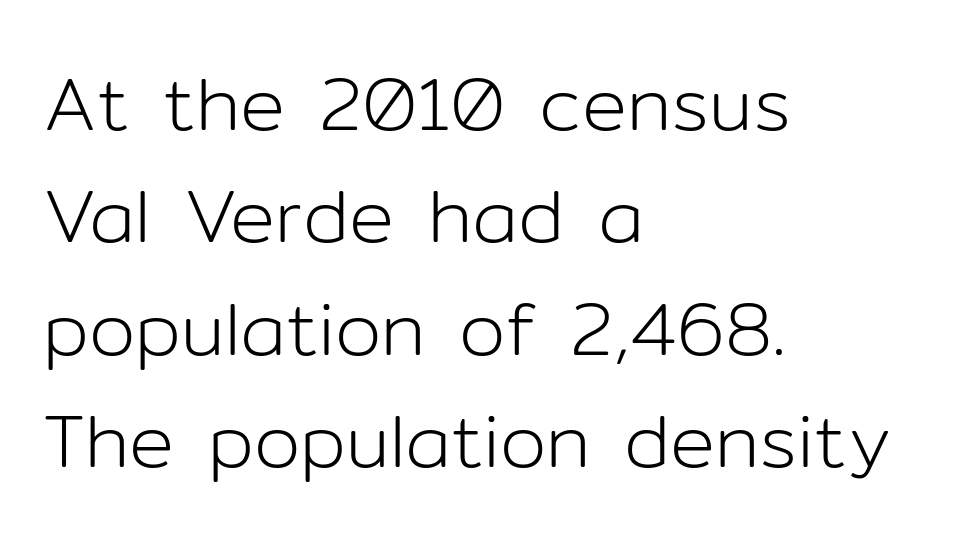
{"serif": "no", "italic": "no", "bold": "no", "weight": "light", "width": "normal", "stroke_contrast": "low", "x_height": "medium", "monospaced": "no", "underline": "no", "align": "left", "line_spacing": "normal", "line_spacing_ratio": 1.5, "letter_spacing": "normal", "letter_spacing_em": 0.0, "glyph_px": 75}
